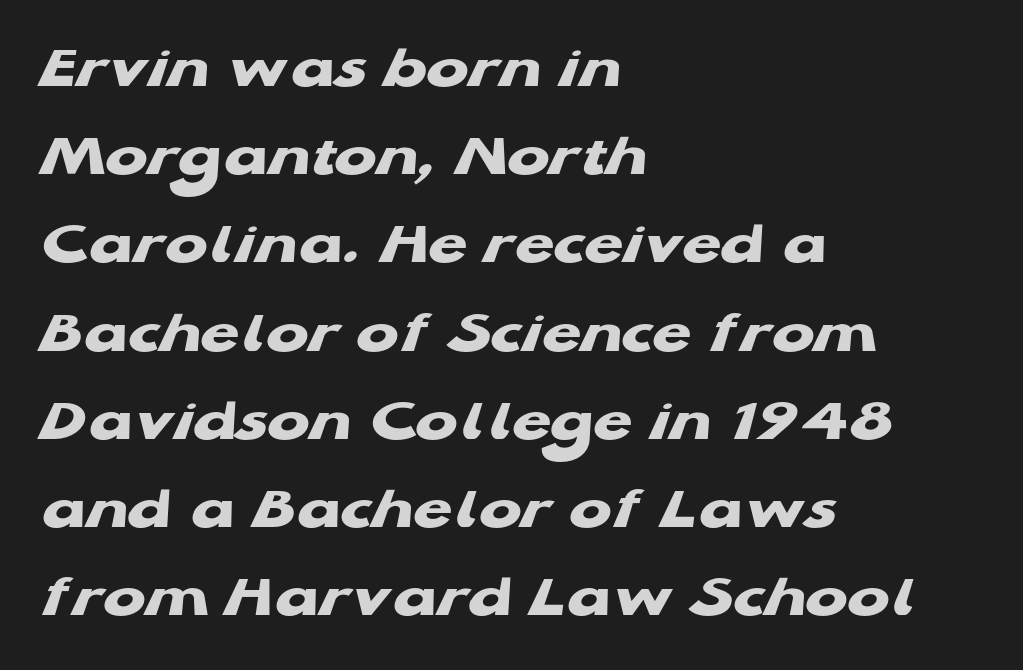
Q: Is the text bold? A: Yes.
Q: Is the typeface a serif or a sans-serif typeface? A: Sans-serif.
Q: Is the text underlined? A: No.
Q: How is the paragraph aligned? A: Left-aligned.
Q: Is the spacing between letters normal or unusually wide? A: Normal.
Q: Is the spacing between lines tight, normal or loose? A: Normal.
Q: Width (condensed, normal, or wide)? A: Wide.
Q: Stroke contrast? A: Low.
Q: x-height? A: Medium.
Q: Monospaced? A: No.
